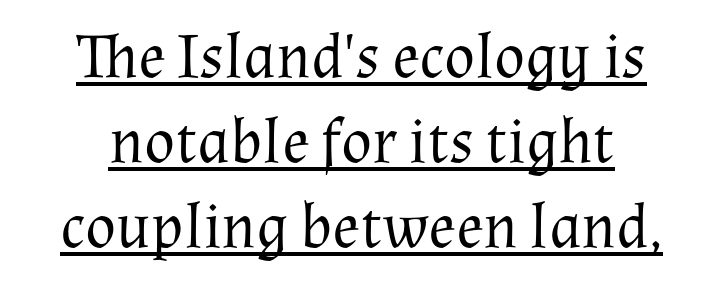
Q: Is the text bold? A: No.
Q: Is the text italic (slanted)? A: No, it is upright.
Q: Is the typeface a serif or a sans-serif typeface? A: Serif.
Q: Is the text underlined? A: Yes.
Q: How is the paragraph aligned? A: Centered.
Q: Is the spacing between letters normal or unusually wide? A: Normal.
Q: Is the spacing between lines tight, normal or loose? A: Normal.
Q: Width (condensed, normal, or wide)? A: Normal.
Q: Stroke contrast? A: Medium.
Q: x-height? A: Medium.
Q: Monospaced? A: No.
